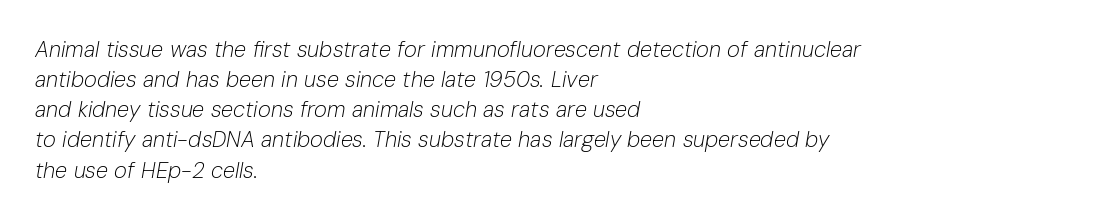
Q: Is the text bold? A: No.
Q: Is the text italic (slanted)? A: Yes, it leans right by about 10 degrees.
Q: Is the text underlined? A: No.
Q: How is the paragraph aligned? A: Left-aligned.
Q: Is the spacing between letters normal or unusually wide? A: Normal.
Q: Is the spacing between lines tight, normal or loose? A: Normal.
